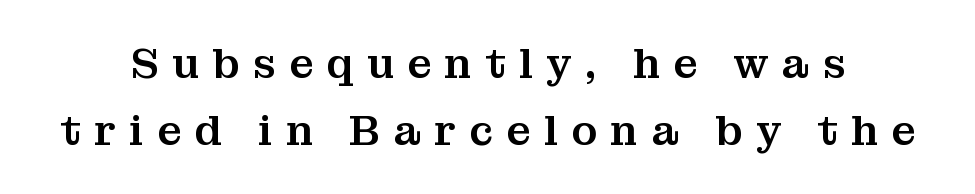
{"serif": "yes", "italic": "no", "width": "normal", "stroke_contrast": "medium", "x_height": "medium", "monospaced": "no", "underline": "no", "line_spacing": "normal", "line_spacing_ratio": 1.59, "letter_spacing": "wide", "letter_spacing_em": 0.32, "glyph_px": 42}
